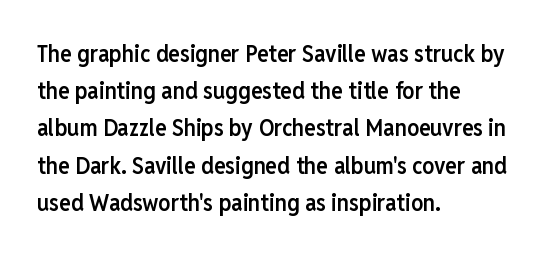
Q: Is the text bold? A: Semi-bold.
Q: Is the text italic (slanted)? A: No, it is upright.
Q: Is the text underlined? A: No.
Q: How is the paragraph aligned? A: Left-aligned.
Q: Is the spacing between letters normal or unusually wide? A: Normal.
Q: Is the spacing between lines tight, normal or loose? A: Normal.
